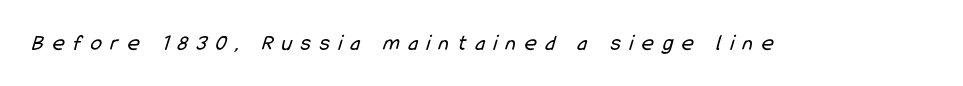
The image shows 23 px text type; set unusually wide letter spacing (+0.38 em), not underlined.
